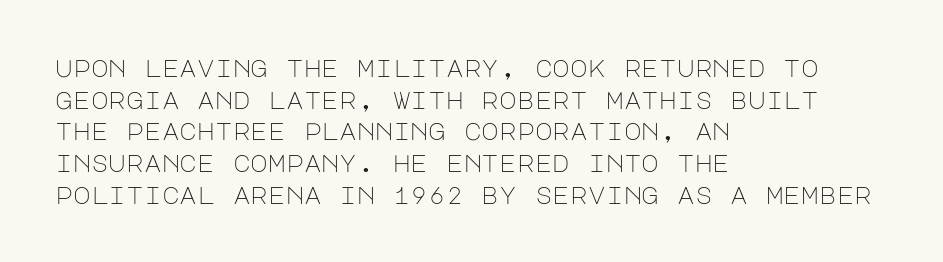
{"italic": "no", "bold": "no", "underline": "no", "align": "left", "line_spacing": "normal", "line_spacing_ratio": 1.32, "letter_spacing": "normal", "letter_spacing_em": 0.0, "glyph_px": 24}
